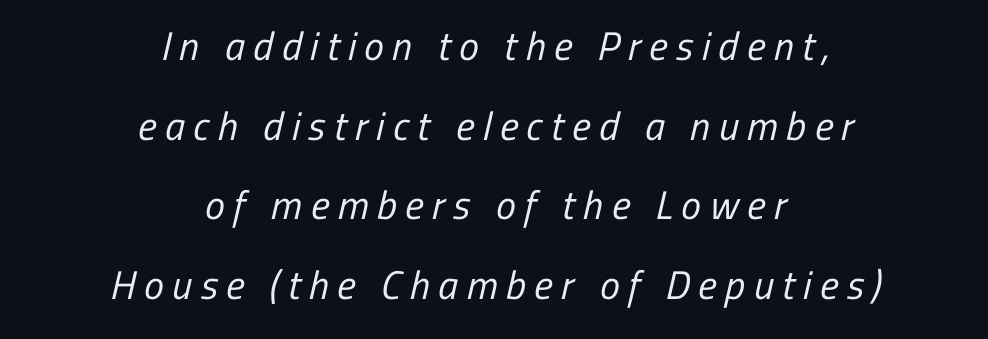
Q: Is the text bold? A: No.
Q: Is the typeface a serif or a sans-serif typeface? A: Sans-serif.
Q: Is the text underlined? A: No.
Q: How is the paragraph aligned? A: Centered.
Q: Is the spacing between letters normal or unusually wide? A: Unusually wide.
Q: Is the spacing between lines tight, normal or loose? A: Loose.
Q: Width (condensed, normal, or wide)? A: Condensed.
Q: Stroke contrast? A: Low.
Q: x-height? A: Medium.
Q: Monospaced? A: No.
